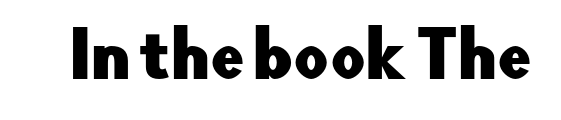
Q: Is the text italic (slanted)? A: No, it is upright.
Q: Is the typeface a serif or a sans-serif typeface? A: Sans-serif.
Q: Is the text underlined? A: No.
Q: Is the spacing between letters normal or unusually wide? A: Normal.
Q: Width (condensed, normal, or wide)? A: Normal.
Q: Stroke contrast? A: Low.
Q: x-height? A: Small.
Q: Monospaced? A: No.
